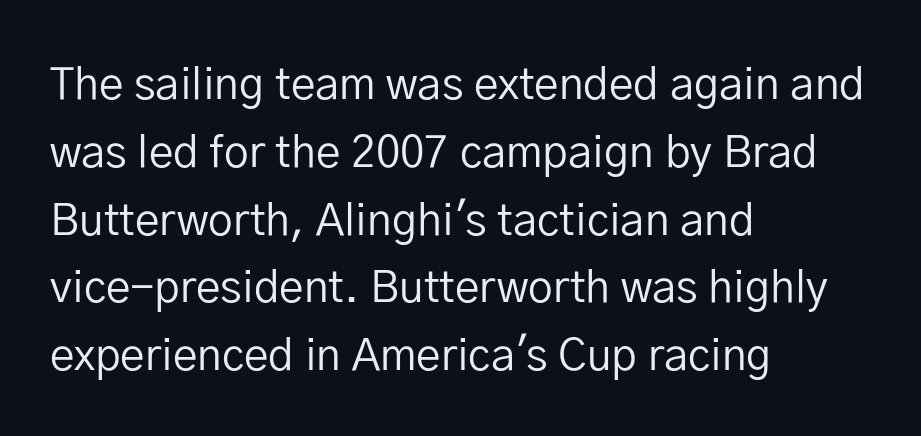
Note: no serifs on the glyphs. A normal amount of white space separates one row of letters from the next. The paragraph has a hard left edge and a soft right edge. The letters look calm and open, with moderate or lighter stems. The passage shown is not underscored anywhere. Between one letter and the next there's only the usual sliver of space.
